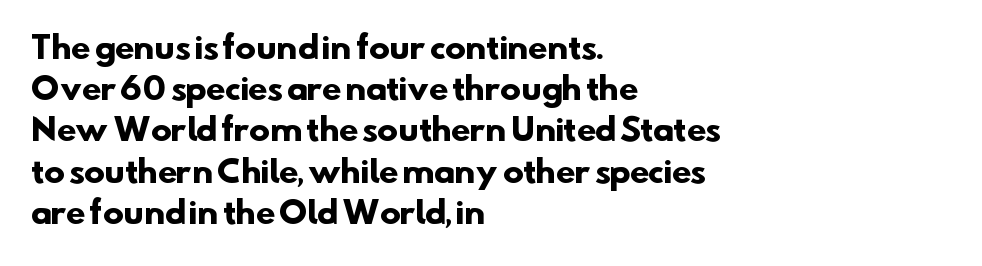
Q: Is the text bold? A: Yes.
Q: Is the typeface a serif or a sans-serif typeface? A: Sans-serif.
Q: Is the text underlined? A: No.
Q: How is the paragraph aligned? A: Left-aligned.
Q: Is the spacing between letters normal or unusually wide? A: Normal.
Q: Is the spacing between lines tight, normal or loose? A: Normal.
Q: Width (condensed, normal, or wide)? A: Normal.
Q: Stroke contrast? A: Low.
Q: x-height? A: Small.
Q: Monospaced? A: No.
